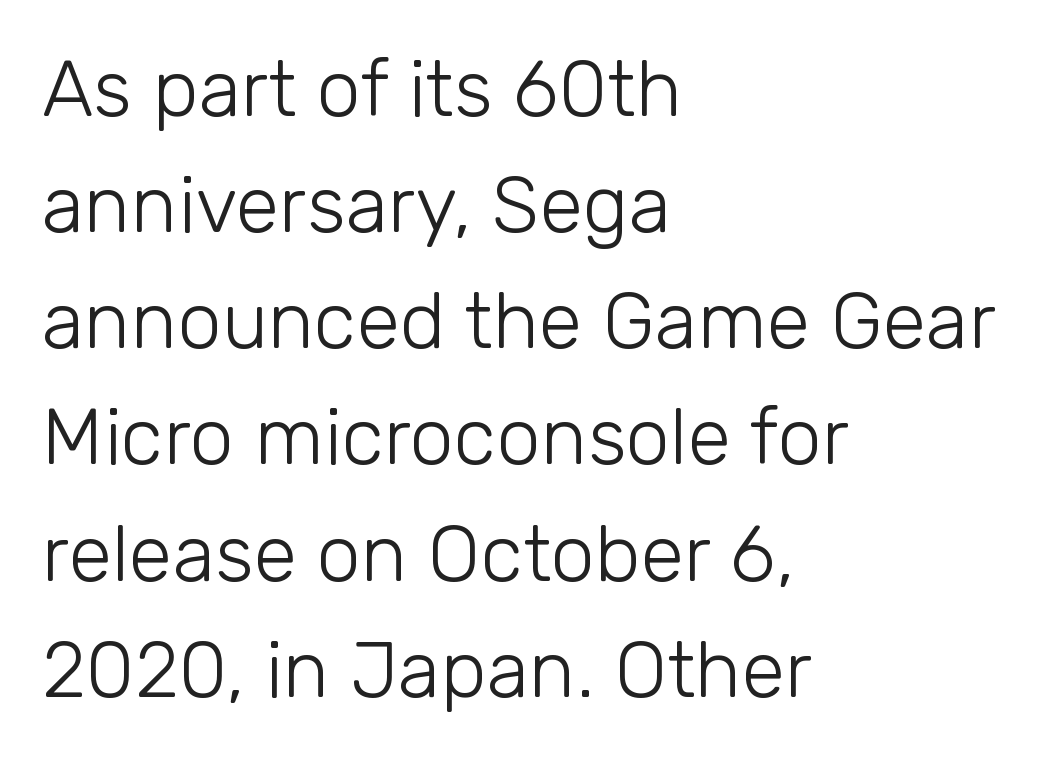
Letters have the restrained weight of plain body copy at most. The area under the type is left untouched. The letters stand upright; this is a roman face. Does extra space separate the letters? No, they use regular spacing. Whoever set this chose a conventional vertical rhythm.
